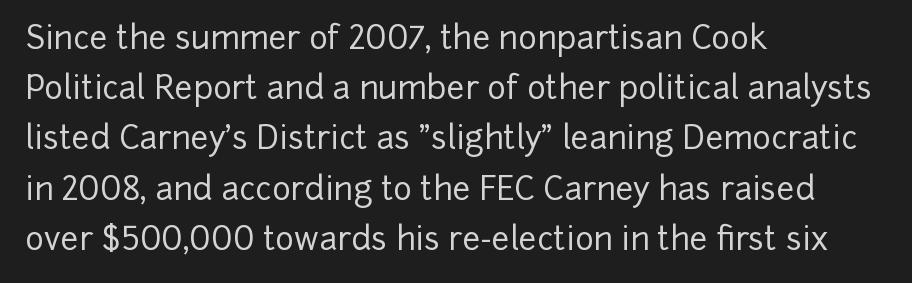
The image shows 32 px sans-serif type, upright; set left-aligned, normal line spacing (1.57x), normal letter spacing, not underlined; low stroke contrast and a medium x-height.
